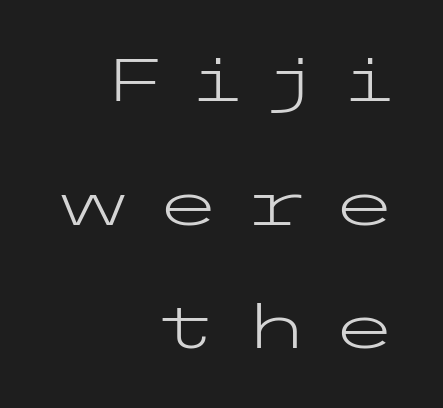
{"serif": "no", "italic": "no", "bold": "no", "weight": "light", "width": "wide", "stroke_contrast": "low", "x_height": "medium", "underline": "no", "align": "right", "line_spacing": "loose", "line_spacing_ratio": 2.06, "letter_spacing": "wide", "letter_spacing_em": 0.37, "glyph_px": 60}
